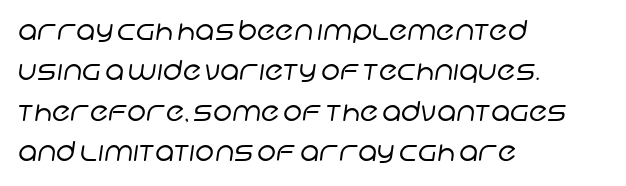
{"bold": "no", "underline": "no", "align": "left", "line_spacing": "normal", "line_spacing_ratio": 1.5, "letter_spacing": "normal", "letter_spacing_em": 0.0, "glyph_px": 27}
